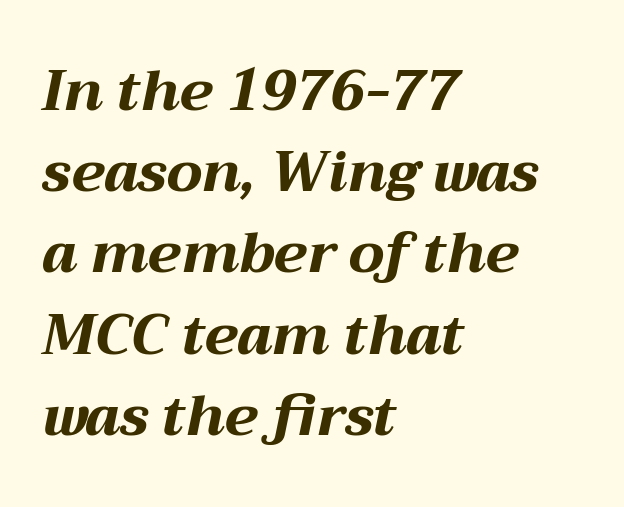
Q: Is the text bold? A: Yes.
Q: Is the text italic (slanted)? A: Yes, it leans right by about 12 degrees.
Q: Is the text underlined? A: No.
Q: How is the paragraph aligned? A: Left-aligned.
Q: Is the spacing between letters normal or unusually wide? A: Normal.
Q: Is the spacing between lines tight, normal or loose? A: Normal.
Q: Width (condensed, normal, or wide)? A: Wide.
Q: Stroke contrast? A: Medium.
Q: x-height? A: Medium.
Q: Monospaced? A: No.
